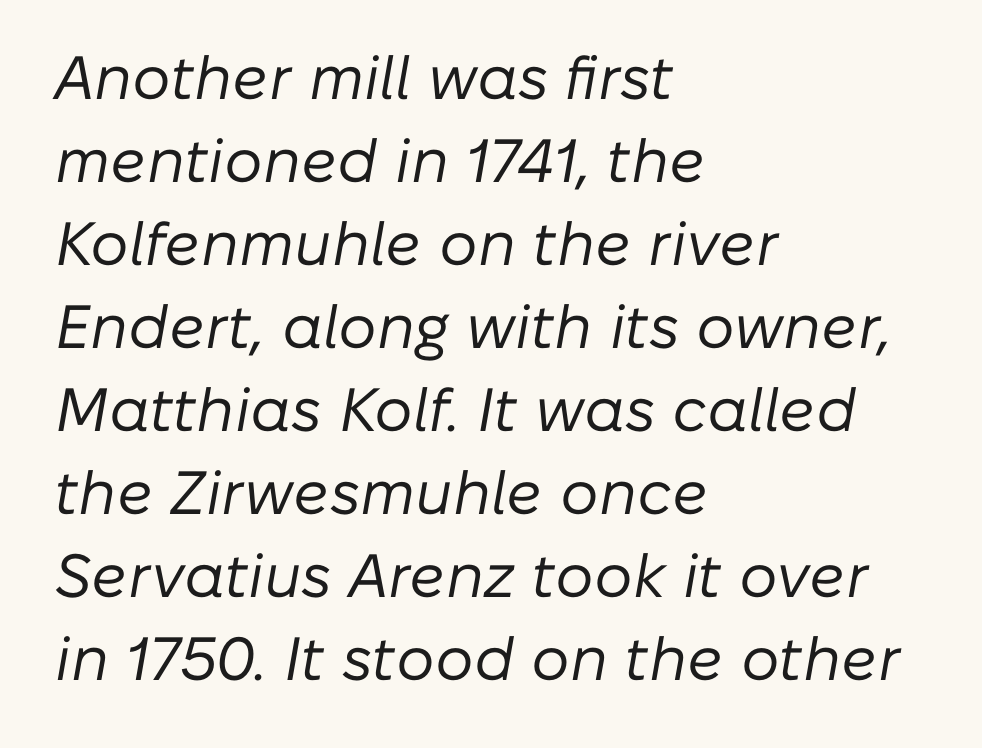
{"italic": "yes", "lean": "right", "slant_degrees": 10, "bold": "no", "weight": "regular", "width": "normal", "stroke_contrast": "low", "x_height": "medium", "monospaced": "no", "underline": "no", "align": "left", "line_spacing": "normal", "line_spacing_ratio": 1.36, "letter_spacing": "normal", "letter_spacing_em": 0.0, "glyph_px": 61}
